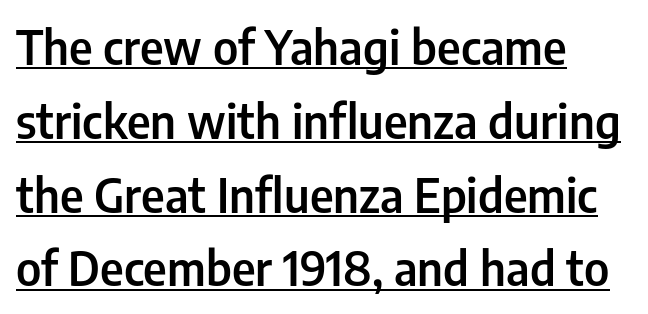
{"serif": "no", "italic": "no", "bold": "semi", "weight": "semibold", "width": "condensed", "stroke_contrast": "low", "x_height": "medium", "monospaced": "no", "underline": "yes", "align": "left", "line_spacing": "normal", "line_spacing_ratio": 1.57, "letter_spacing": "normal", "letter_spacing_em": 0.0, "glyph_px": 47}
